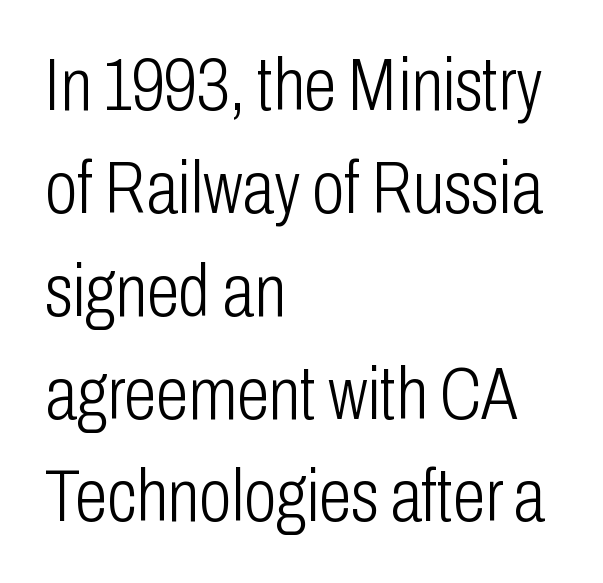
The image shows 74 px light, condensed sans-serif type, upright; set left-aligned, normal line spacing (1.39x), normal letter spacing, not underlined; low stroke contrast and a medium x-height.
